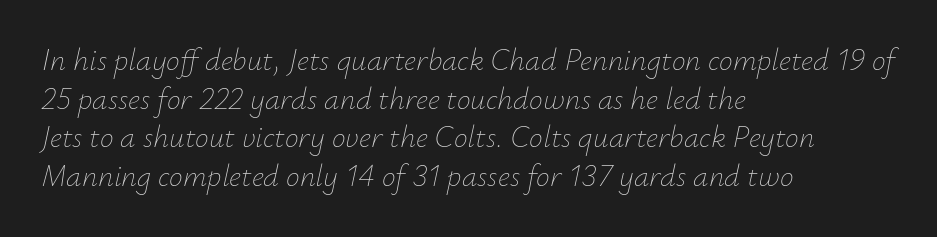
{"italic": "yes", "lean": "right", "slant_degrees": 12, "bold": "no", "weight": "thin", "width": "normal", "stroke_contrast": "low", "x_height": "small", "monospaced": "no", "underline": "no", "align": "left", "line_spacing": "normal", "line_spacing_ratio": 1.25, "letter_spacing": "normal", "letter_spacing_em": 0.0, "glyph_px": 31}
